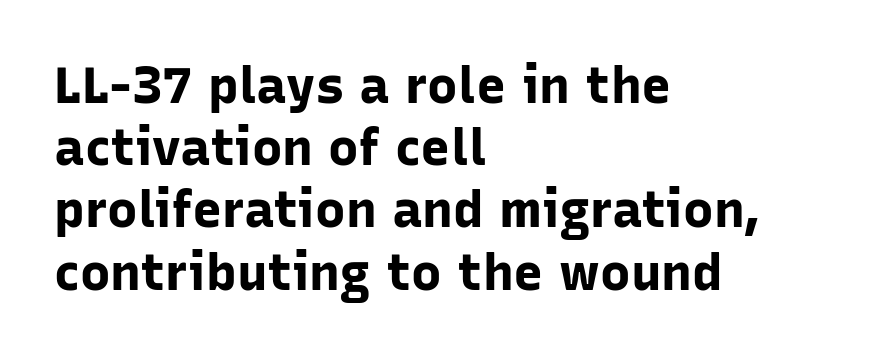
Q: Is the text bold? A: Yes.
Q: Is the text italic (slanted)? A: No, it is upright.
Q: Is the typeface a serif or a sans-serif typeface? A: Sans-serif.
Q: Is the text underlined? A: No.
Q: How is the paragraph aligned? A: Left-aligned.
Q: Is the spacing between letters normal or unusually wide? A: Normal.
Q: Width (condensed, normal, or wide)? A: Normal.
Q: Stroke contrast? A: Low.
Q: x-height? A: Medium.
Q: Monospaced? A: No.
